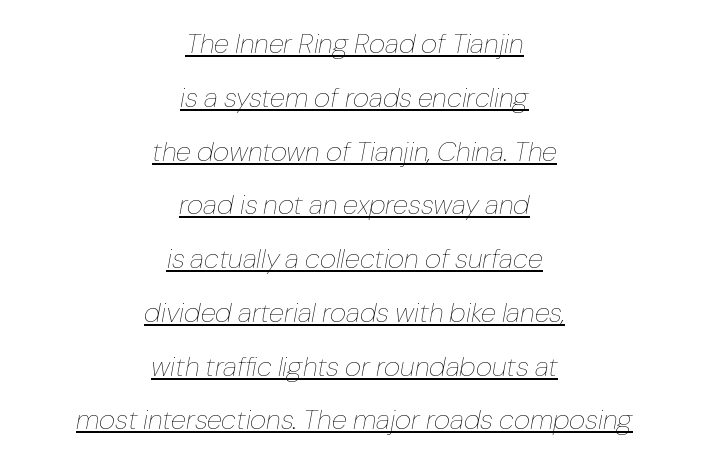
Q: Is the text bold? A: No.
Q: Is the text italic (slanted)? A: Yes, it leans right by about 10 degrees.
Q: Is the text underlined? A: Yes.
Q: How is the paragraph aligned? A: Centered.
Q: Is the spacing between letters normal or unusually wide? A: Normal.
Q: Is the spacing between lines tight, normal or loose? A: Loose.
Q: Width (condensed, normal, or wide)? A: Normal.
Q: Stroke contrast? A: Low.
Q: x-height? A: Medium.
Q: Monospaced? A: No.
